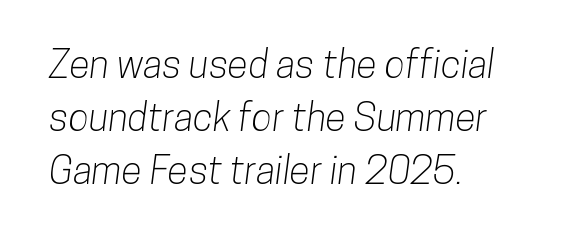
Q: Is the typeface a serif or a sans-serif typeface? A: Sans-serif.
Q: Is the text underlined? A: No.
Q: How is the paragraph aligned? A: Left-aligned.
Q: Is the spacing between letters normal or unusually wide? A: Normal.
Q: Is the spacing between lines tight, normal or loose? A: Normal.
Q: Width (condensed, normal, or wide)? A: Condensed.
Q: Stroke contrast? A: Low.
Q: x-height? A: Medium.
Q: Monospaced? A: No.
